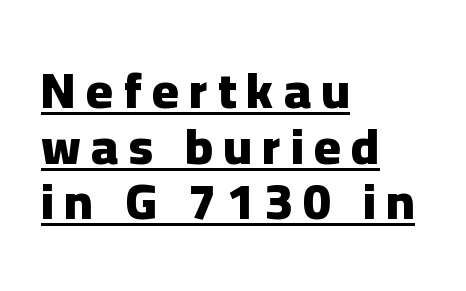
The image shows 51 px heavy sans-serif type, upright; set left-aligned, tight line spacing (1.09x), unusually wide letter spacing (+0.2 em), underlined; low stroke contrast and a medium x-height.
